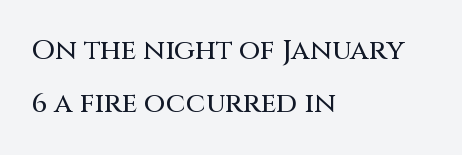
Varying glyph widths throughout — classic text-font behaviour. Nobody touched the tracking dial on this one. This block would shrink considerably if given ordinary leading; it's expanded now. The space directly below the letters is spotless. If you drew a line through each stem, it would be perfectly vertical. Short and long lines alike share a common starting point at left.
